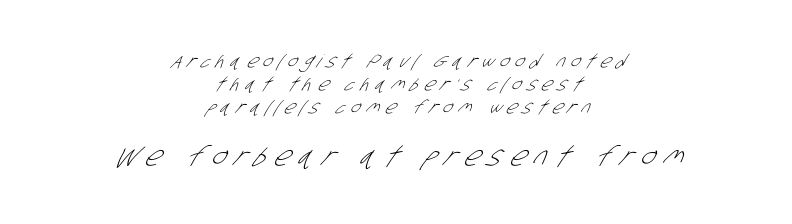
The face looks like a standard text weight, possibly lighter. The space between consecutive lines is moderate. Small over large — that's the arrangement of the two blocks here. Clear beneath every line of the passage. You could only call the tracking loose — the letters float apart. The whitespace from short lines is split evenly between both sides.
